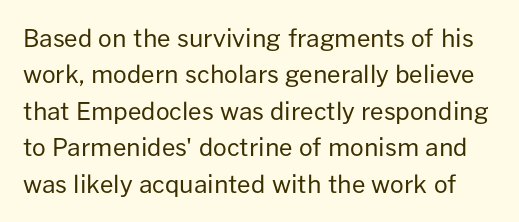
Q: Is the text bold? A: No.
Q: Is the text italic (slanted)? A: No, it is upright.
Q: Is the text underlined? A: No.
Q: Is the spacing between letters normal or unusually wide? A: Normal.
Q: Is the spacing between lines tight, normal or loose? A: Normal.
